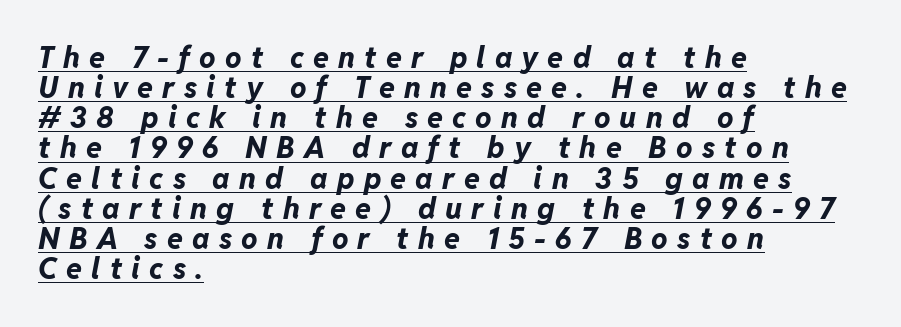
Q: Is the text bold? A: Yes.
Q: Is the text italic (slanted)? A: Yes, it leans right by about 11 degrees.
Q: Is the text underlined? A: Yes.
Q: How is the paragraph aligned? A: Left-aligned.
Q: Is the spacing between letters normal or unusually wide? A: Unusually wide.
Q: Is the spacing between lines tight, normal or loose? A: Tight.
Q: Width (condensed, normal, or wide)? A: Normal.
Q: Stroke contrast? A: Low.
Q: x-height? A: Medium.
Q: Monospaced? A: No.
